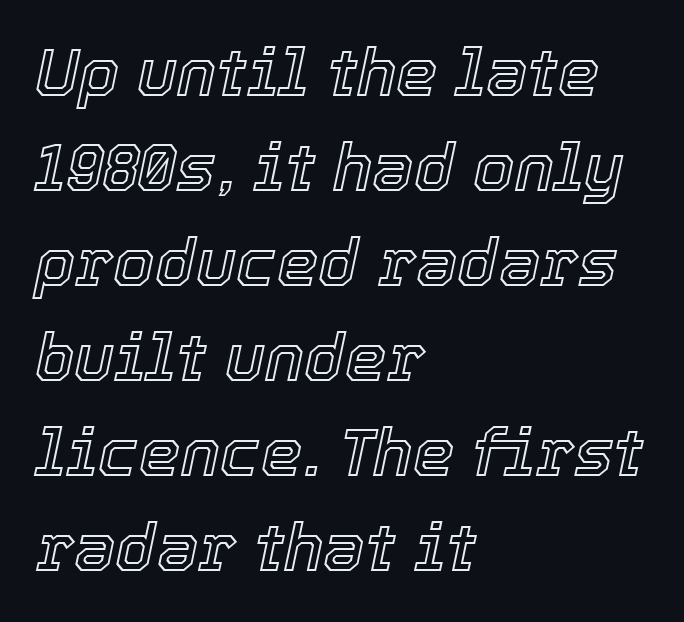
Observe the ordinary spacing: letters are neighbours, not strangers. The lines are quadded left. Evenly set lines give the paragraph a standard silhouette. Bare-footed words on every line. This sample has the flowing, uneven cadence of proportional lettering.
